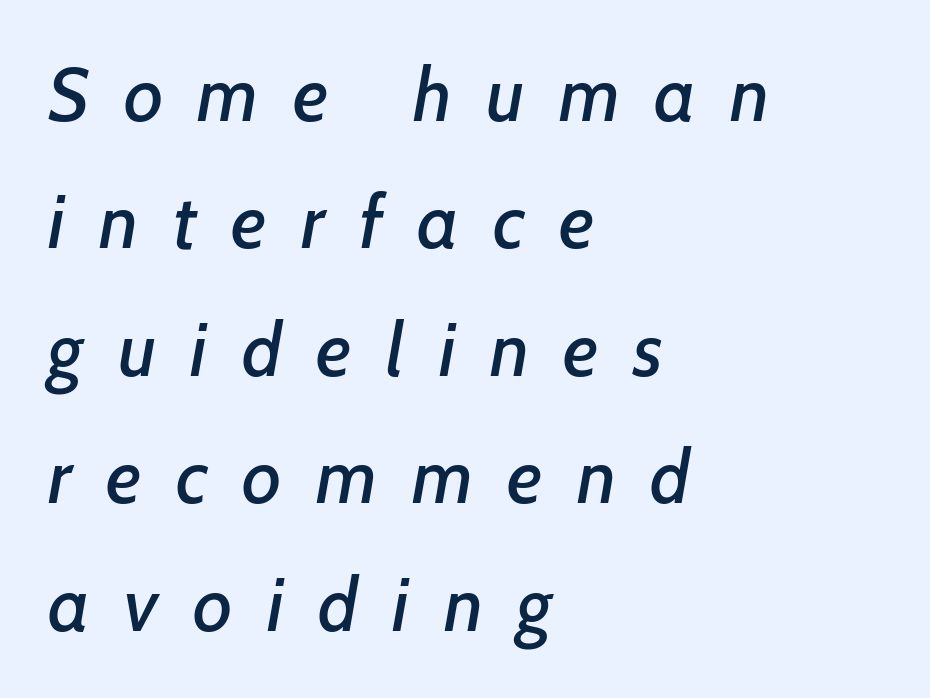
The image shows 75 px text type, italic (leaning right); set left-aligned, normal line spacing (1.7x), unusually wide letter spacing (+0.46 em), not underlined; low stroke contrast and a medium x-height.
